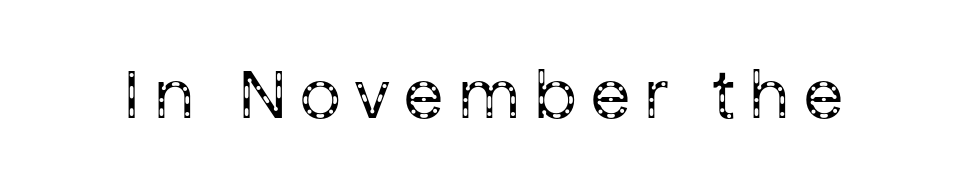
The image shows 72 px regular-weight sans-serif type, upright; set unusually wide letter spacing (+0.2 em), not underlined; low stroke contrast and a medium x-height.
